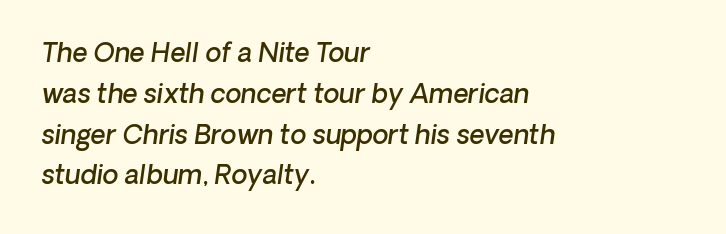
The image shows 26 px text type; set left-aligned, normal line spacing (1.57x), normal letter spacing, not underlined.
